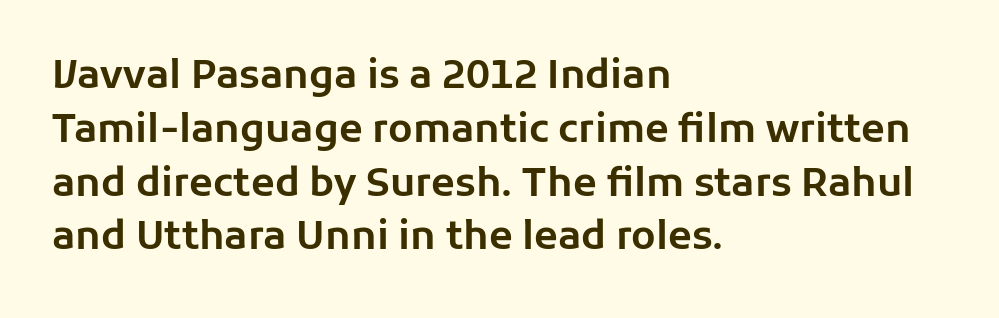
{"serif": "no", "italic": "no", "width": "normal", "stroke_contrast": "low", "x_height": "medium", "monospaced": "no", "underline": "no", "align": "left", "line_spacing": "normal", "line_spacing_ratio": 1.38, "letter_spacing": "normal", "letter_spacing_em": 0.0, "glyph_px": 39}
